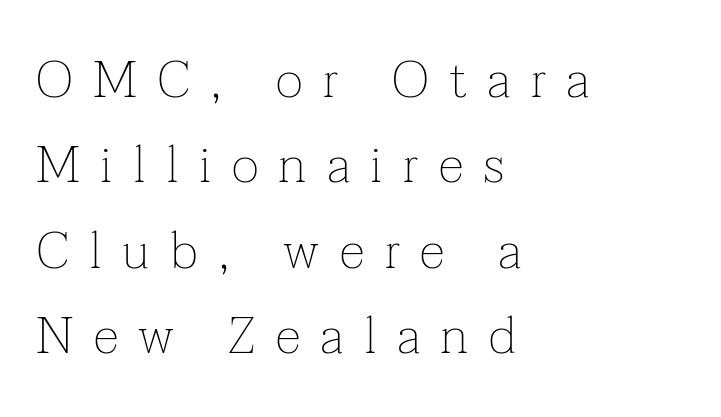
Q: Is the text bold? A: No.
Q: Is the text italic (slanted)? A: No, it is upright.
Q: Is the typeface a serif or a sans-serif typeface? A: Serif.
Q: Is the text underlined? A: No.
Q: How is the paragraph aligned? A: Left-aligned.
Q: Is the spacing between letters normal or unusually wide? A: Unusually wide.
Q: Is the spacing between lines tight, normal or loose? A: Normal.
Q: Width (condensed, normal, or wide)? A: Normal.
Q: Stroke contrast? A: Low.
Q: x-height? A: Medium.
Q: Monospaced? A: No.
